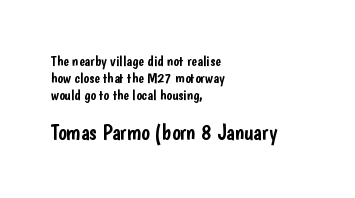
Compare the two chunks: the lower has the greater cap height. Quick note: not italic, upright. This sample uses plain, unmodified letter spacing. The passage is arranged the way most books set body copy — flush left. Interline gaps are noticeably narrow in this sample. Anything drawn beneath the words? Only blank space.
